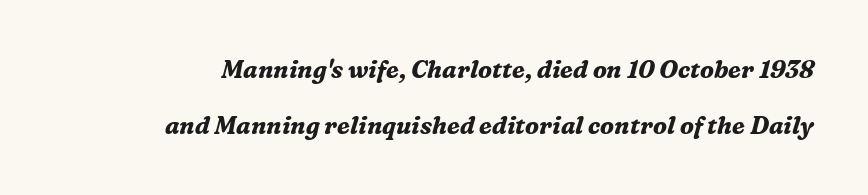
Q: Is the text bold? A: Yes.
Q: Is the text italic (slanted)? A: Yes, it leans right by about 16 degrees.
Q: Is the text underlined? A: No.
Q: Is the spacing between letters normal or unusually wide? A: Normal.
Q: Is the spacing between lines tight, normal or loose? A: Loose.
